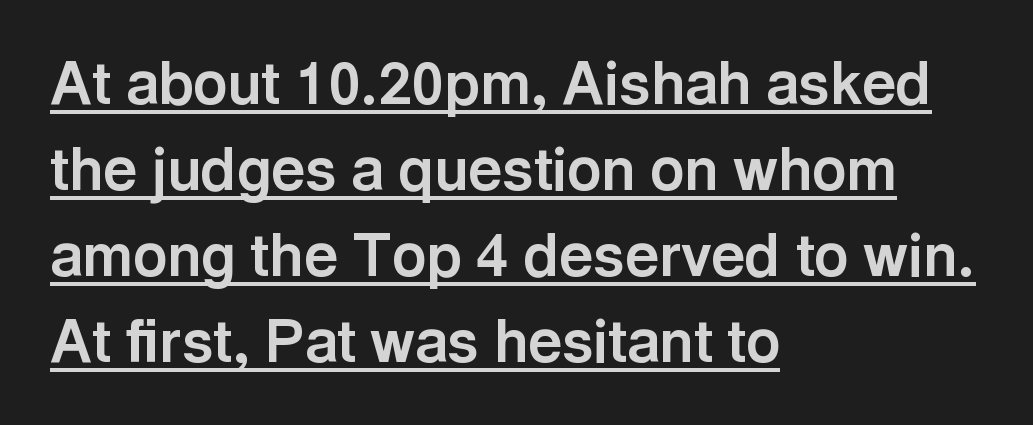
Does the lettering tilt? It doesn't — this is upright. Regarding serifs, this sample does without them. This rendering uses left alignment, leaving the right contour irregular. This rendering leaves character spacing at its baseline value. The glyphs have the mass of a bold cut.
